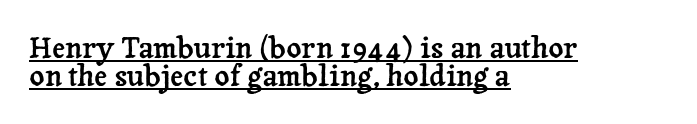
Q: Is the text italic (slanted)? A: No, it is upright.
Q: Is the typeface a serif or a sans-serif typeface? A: Serif.
Q: Is the text underlined? A: Yes.
Q: How is the paragraph aligned? A: Left-aligned.
Q: Is the spacing between letters normal or unusually wide? A: Normal.
Q: Is the spacing between lines tight, normal or loose? A: Tight.
Q: Width (condensed, normal, or wide)? A: Normal.
Q: Stroke contrast? A: Low.
Q: x-height? A: Medium.
Q: Monospaced? A: No.
